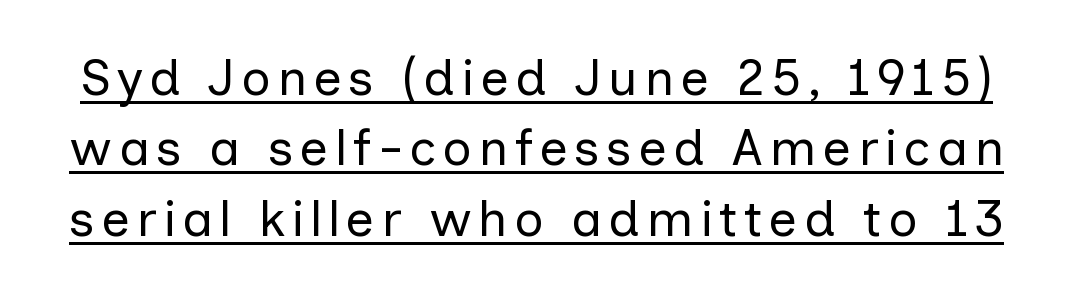
The image shows 51 px regular-weight sans-serif type, upright; set normal line spacing (1.38x), underlined; low stroke contrast and a medium x-height.
